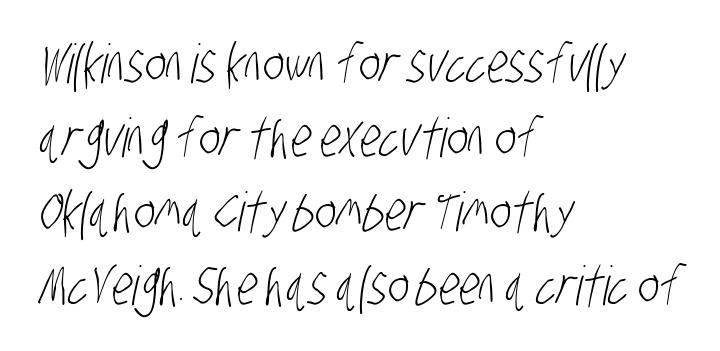
The image shows 54 px light, condensed sans-serif type; set left-aligned, normal line spacing (1.37x), normal letter spacing, not underlined; low stroke contrast and a large x-height.
